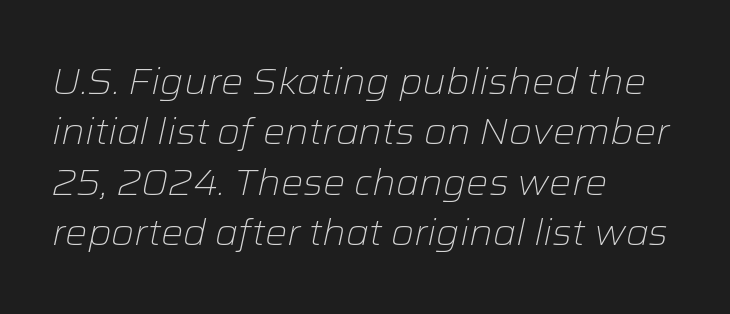
Q: Is the text bold? A: No.
Q: Is the text italic (slanted)? A: Yes, it leans right by about 12 degrees.
Q: Is the text underlined? A: No.
Q: How is the paragraph aligned? A: Left-aligned.
Q: Is the spacing between letters normal or unusually wide? A: Normal.
Q: Is the spacing between lines tight, normal or loose? A: Normal.
Q: Width (condensed, normal, or wide)? A: Normal.
Q: Stroke contrast? A: Low.
Q: x-height? A: Medium.
Q: Monospaced? A: No.
